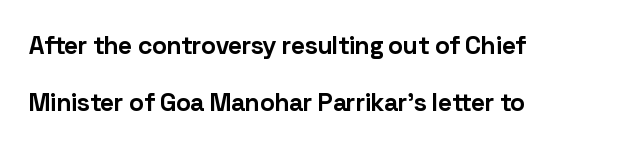
Q: Is the text bold? A: Yes.
Q: Is the text italic (slanted)? A: No, it is upright.
Q: Is the text underlined? A: No.
Q: How is the paragraph aligned? A: Left-aligned.
Q: Is the spacing between letters normal or unusually wide? A: Normal.
Q: Is the spacing between lines tight, normal or loose? A: Loose.
